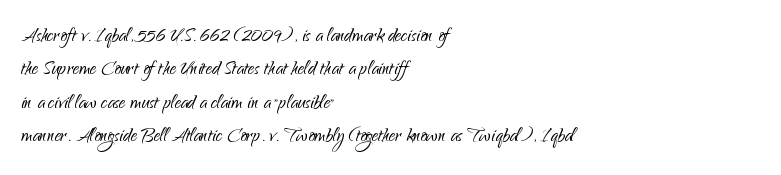
The image shows 25 px text type; set left-aligned, normal line spacing (1.34x), normal letter spacing, not underlined.
